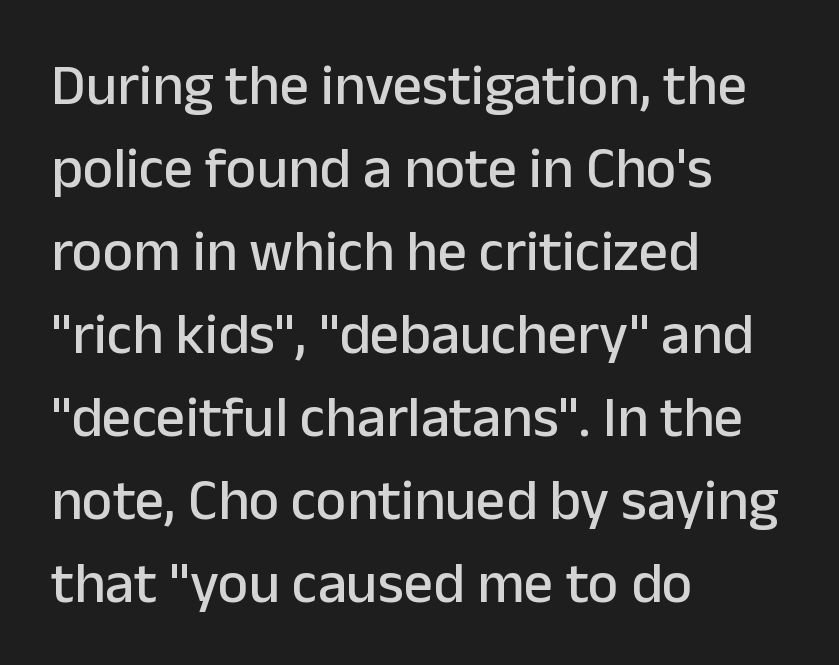
{"serif": "no", "italic": "no", "width": "normal", "stroke_contrast": "low", "x_height": "medium", "monospaced": "no", "underline": "no", "align": "left", "line_spacing": "normal", "line_spacing_ratio": 1.43, "letter_spacing": "normal", "letter_spacing_em": 0.0, "glyph_px": 58}
